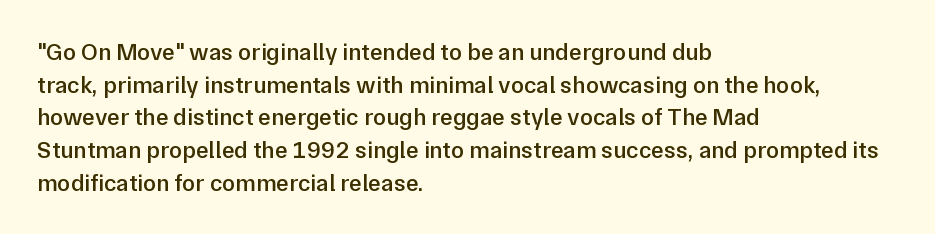
Q: Is the text bold? A: Semi-bold.
Q: Is the text italic (slanted)? A: No, it is upright.
Q: Is the text underlined? A: No.
Q: How is the paragraph aligned? A: Left-aligned.
Q: Is the spacing between letters normal or unusually wide? A: Normal.
Q: Is the spacing between lines tight, normal or loose? A: Normal.
